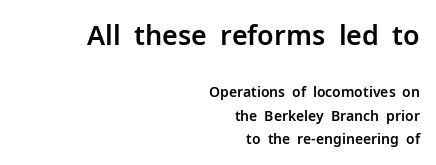
Q: Is the text italic (slanted)? A: No, it is upright.
Q: Is the text underlined? A: No.
Q: How is the paragraph aligned? A: Right-aligned.
Q: Is the spacing between letters normal or unusually wide? A: Normal.
Q: Is the spacing between lines tight, normal or loose? A: Normal.
Q: Which block of text is set in a larger size, the first (top) or the second (bottom)? A: The first (top) one.
